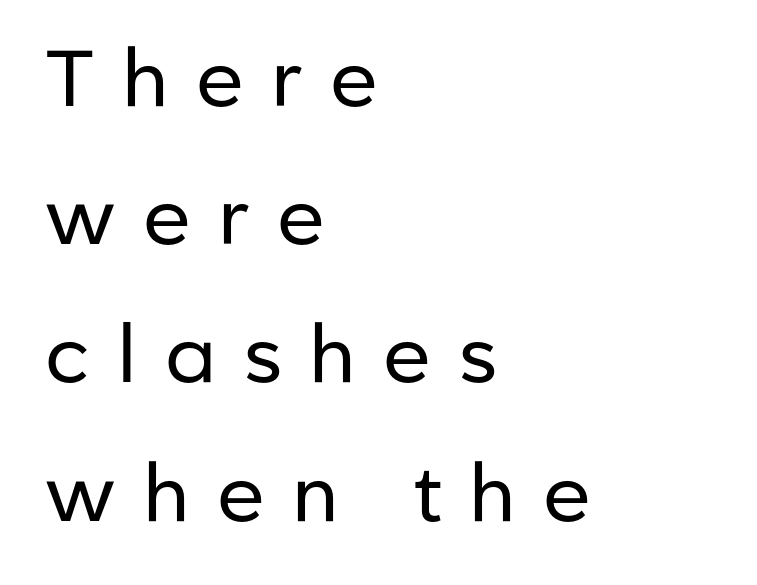
The image shows 79 px regular-weight sans-serif type, upright; set left-aligned, line spacing 1.75x, unusually wide letter spacing (+0.35 em), not underlined; low stroke contrast and a medium x-height.
